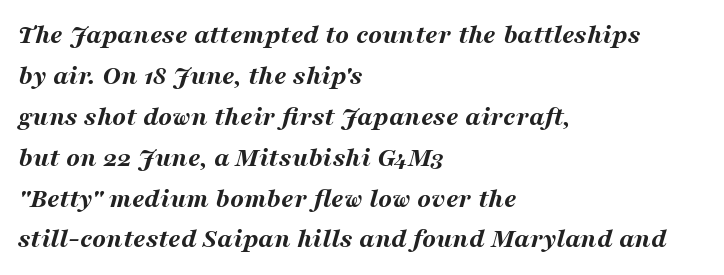
The image shows 28 px bold, wide type, italic (leaning right); set left-aligned, normal line spacing (1.46x), normal letter spacing, not underlined; medium stroke contrast and a medium x-height.
